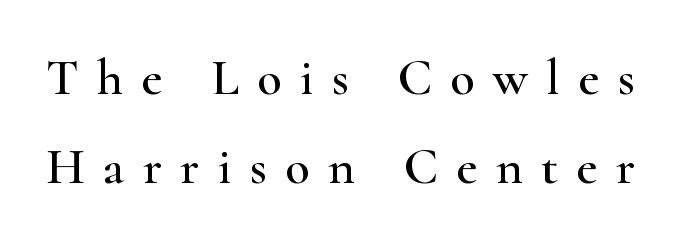
The image shows 51 px wide serif type, upright; set line spacing 1.74x, unusually wide letter spacing (+0.36 em), not underlined; high stroke contrast and a small x-height.
